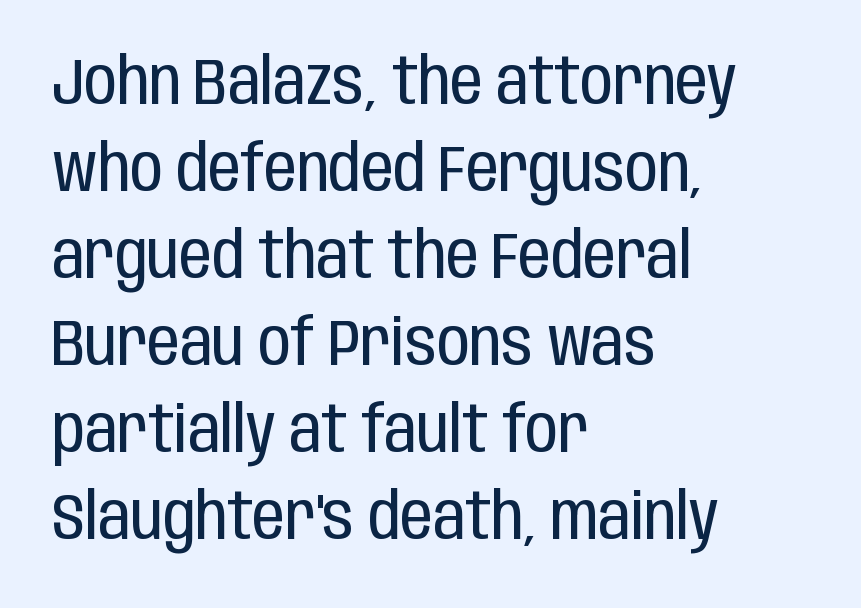
{"serif": "no", "italic": "no", "bold": "no", "weight": "regular", "width": "condensed", "stroke_contrast": "low", "x_height": "large", "monospaced": "no", "underline": "no", "align": "left", "line_spacing": "normal", "line_spacing_ratio": 1.34, "letter_spacing": "normal", "letter_spacing_em": 0.0, "glyph_px": 65}
